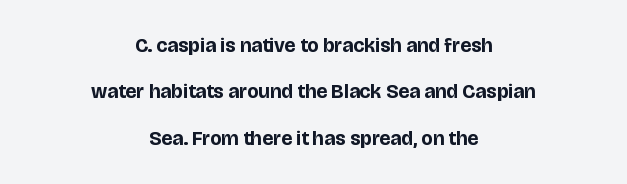
Caption: standard tracking, unaltered. The typography opts for an upright posture over an oblique one. Is there much room between lines? Yes — plenty of vertical air separates them. Is the type bold? Yes — the strokes are clearly thick and heavy.
